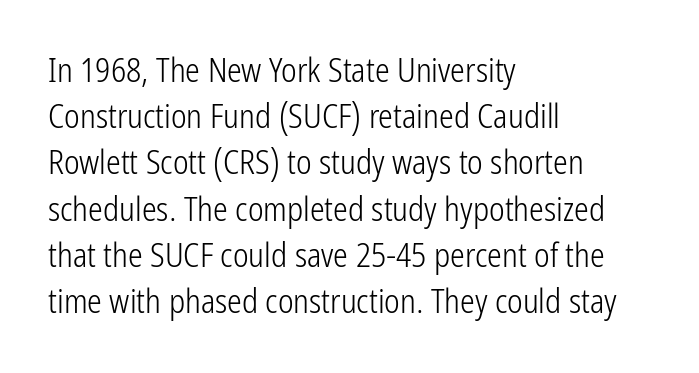
What kind of face is this? One without serifs — a sans. This reads as an unemphasized weight, regular at the heaviest. Each letter keeps its own natural width here, so spacing adapts to shape. A clean baseline with only descenders dipping below it.
